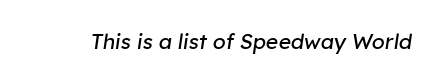
{"italic": "yes", "lean": "right", "slant_degrees": 8, "bold": "no", "underline": "no", "letter_spacing": "normal", "letter_spacing_em": 0.0, "glyph_px": 21}
